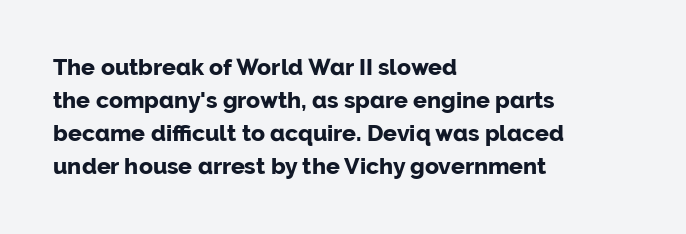
The image shows 23 px bold type, upright; set left-aligned, normal line spacing (1.44x), normal letter spacing, not underlined.
